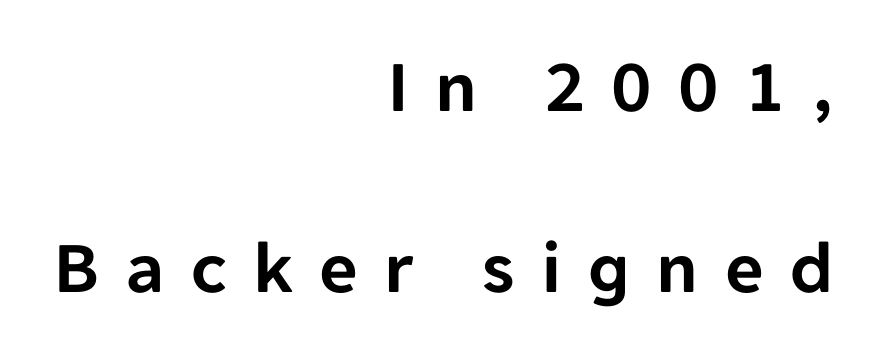
{"serif": "no", "italic": "no", "width": "normal", "stroke_contrast": "low", "x_height": "medium", "monospaced": "no", "underline": "no", "align": "right", "line_spacing": "loose", "line_spacing_ratio": 2.42, "letter_spacing": "wide", "letter_spacing_em": 0.35, "glyph_px": 75}
